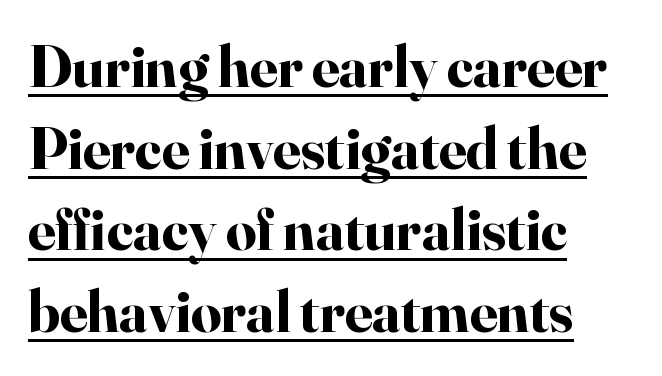
The characters look thick and weighty, a clear bold. Reading down the column, the eye jumps a familiar distance to each next line. These lines stack with their left ends in a neat column. Each letter keeps its own natural width here, so spacing adapts to shape. The letters stand straight up with perfectly vertical stems.
